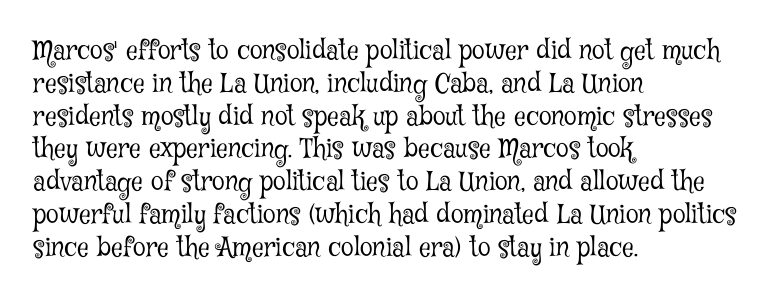
{"italic": "no", "bold": "no", "underline": "no", "align": "left", "line_spacing": "normal", "line_spacing_ratio": 1.26, "letter_spacing": "normal", "letter_spacing_em": 0.0, "glyph_px": 26}
